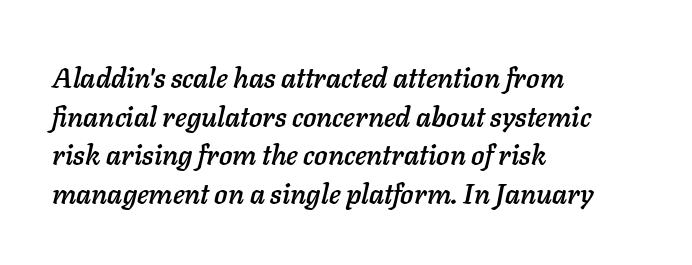
The image shows 28 px text type, italic (leaning right); set left-aligned, normal line spacing (1.38x), normal letter spacing, not underlined; low stroke contrast and a medium x-height.
